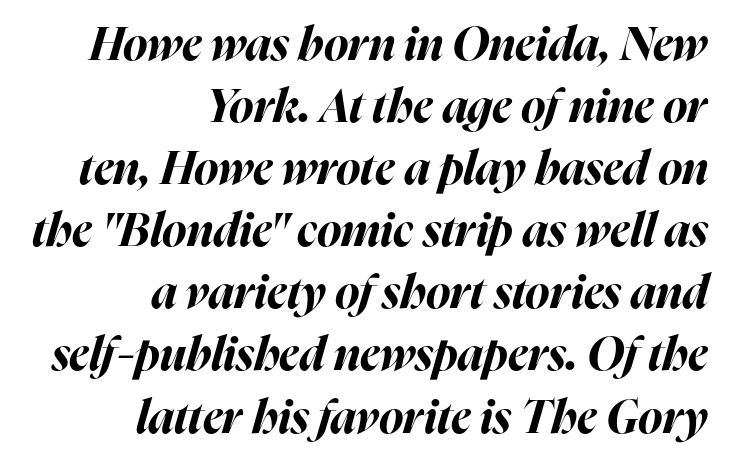
The image shows 46 px bold type, italic (leaning right); set right-aligned, normal line spacing (1.35x), normal letter spacing, not underlined; high stroke contrast and a medium x-height.
